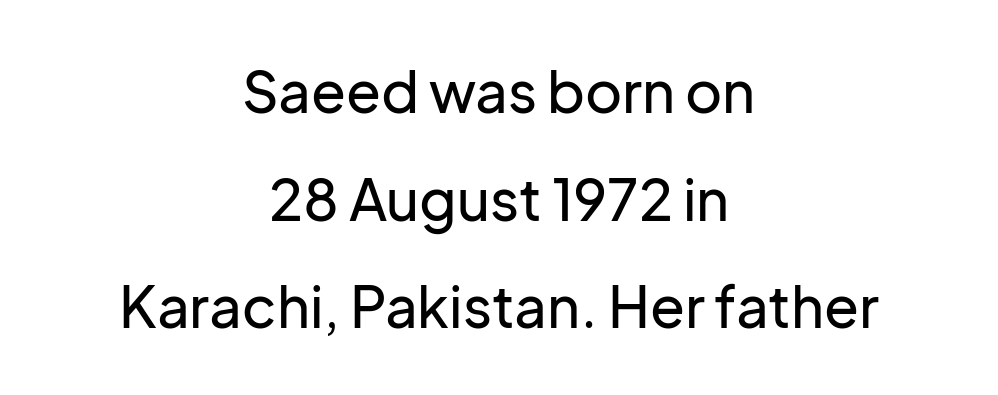
{"serif": "no", "italic": "no", "width": "normal", "stroke_contrast": "low", "x_height": "medium", "monospaced": "no", "underline": "no", "align": "center", "line_spacing_ratio": 1.89, "letter_spacing": "normal", "letter_spacing_em": 0.0, "glyph_px": 57}
